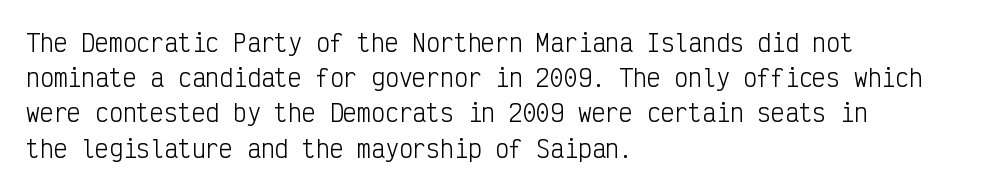
The image shows 23 px text type, upright; set left-aligned, normal line spacing (1.53x), normal letter spacing, not underlined.
